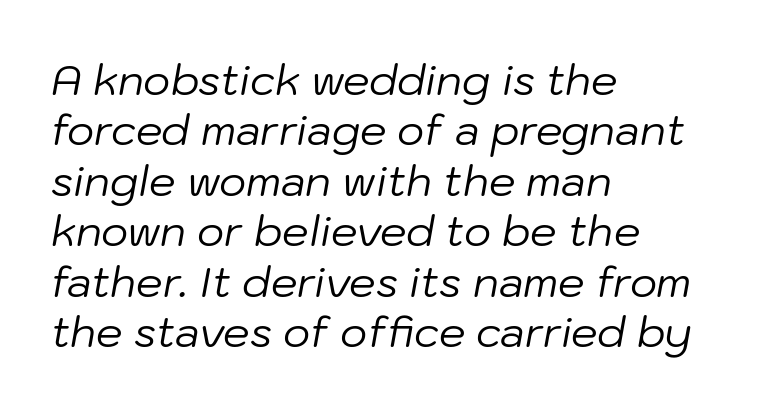
The image shows 42 px regular-weight type, italic (leaning right); set left-aligned, line spacing 1.2x, normal letter spacing, not underlined; low stroke contrast and a medium x-height.
